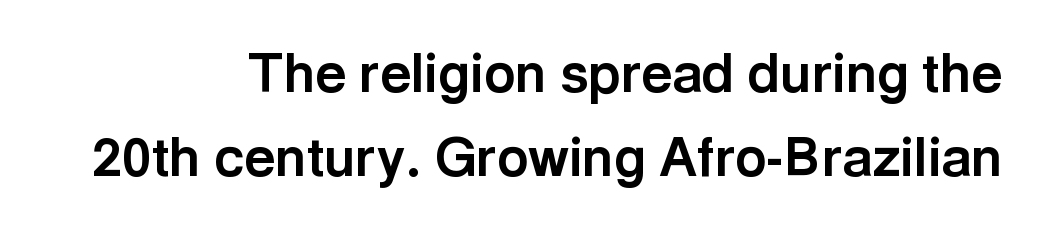
Q: Is the text bold? A: Yes.
Q: Is the text italic (slanted)? A: No, it is upright.
Q: Is the typeface a serif or a sans-serif typeface? A: Sans-serif.
Q: Is the text underlined? A: No.
Q: How is the paragraph aligned? A: Right-aligned.
Q: Is the spacing between letters normal or unusually wide? A: Normal.
Q: Is the spacing between lines tight, normal or loose? A: Normal.
Q: Width (condensed, normal, or wide)? A: Normal.
Q: x-height? A: Medium.
Q: Monospaced? A: No.
